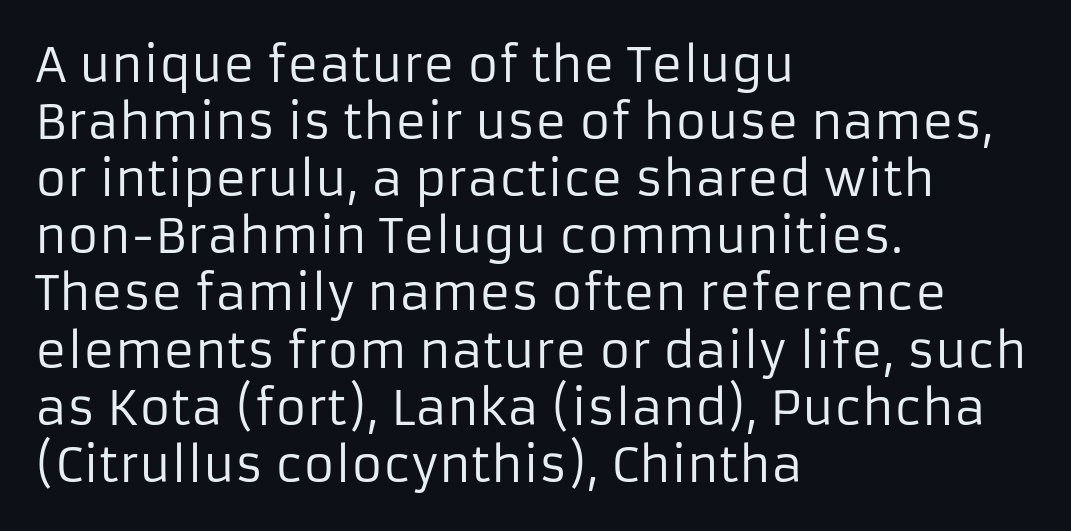
The gap between lines stays unmarked. Quick note: not italic, upright. The rendering keeps characters at their native spacing. Counters stay open thanks to moderate or lighter strokes. Here the designer chose a conventional face with non-uniform glyph widths. In terms of letterform style, serifs are entirely absent.
